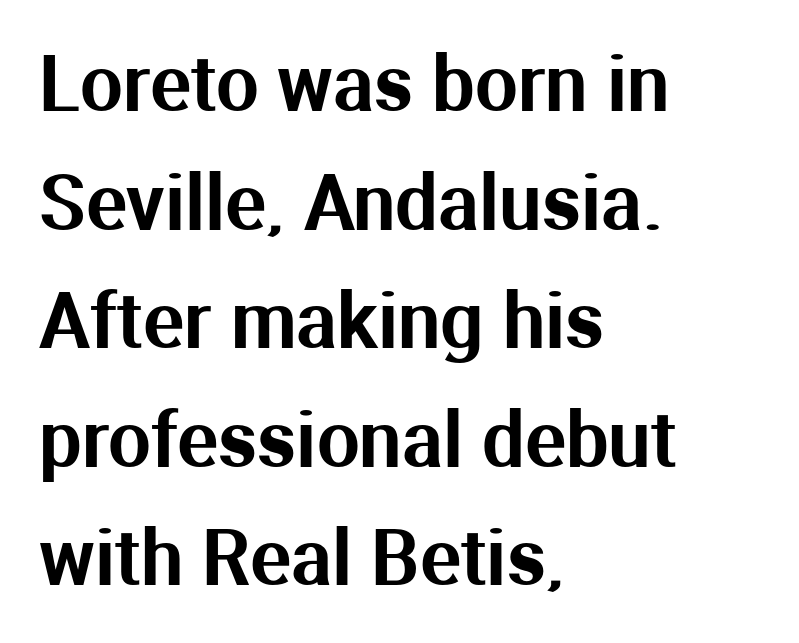
Q: Is the text italic (slanted)? A: No, it is upright.
Q: Is the typeface a serif or a sans-serif typeface? A: Sans-serif.
Q: Is the text underlined? A: No.
Q: How is the paragraph aligned? A: Left-aligned.
Q: Is the spacing between letters normal or unusually wide? A: Normal.
Q: Is the spacing between lines tight, normal or loose? A: Normal.
Q: Width (condensed, normal, or wide)? A: Normal.
Q: Stroke contrast? A: Medium.
Q: x-height? A: Medium.
Q: Monospaced? A: No.
